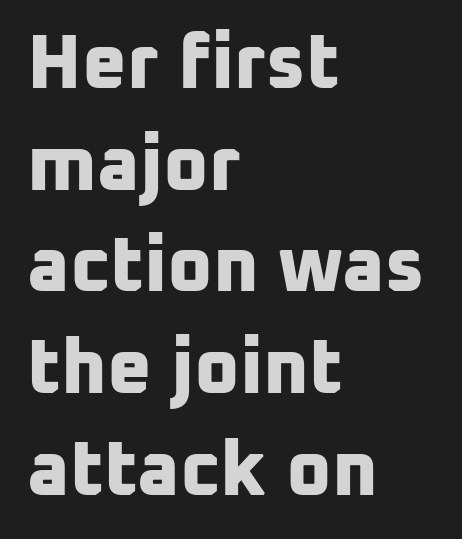
Q: Is the text bold? A: Yes.
Q: Is the typeface a serif or a sans-serif typeface? A: Sans-serif.
Q: Is the text underlined? A: No.
Q: How is the paragraph aligned? A: Left-aligned.
Q: Is the spacing between letters normal or unusually wide? A: Normal.
Q: Is the spacing between lines tight, normal or loose? A: Normal.
Q: Width (condensed, normal, or wide)? A: Normal.
Q: Stroke contrast? A: Low.
Q: x-height? A: Medium.
Q: Monospaced? A: No.
